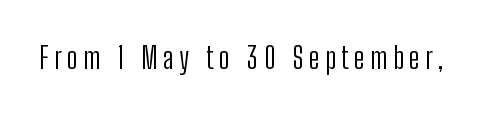
Q: Is the text bold? A: No.
Q: Is the text italic (slanted)? A: No, it is upright.
Q: Is the typeface a serif or a sans-serif typeface? A: Sans-serif.
Q: Is the text underlined? A: No.
Q: Width (condensed, normal, or wide)? A: Condensed.
Q: Stroke contrast? A: Low.
Q: x-height? A: Medium.
Q: Monospaced? A: No.
